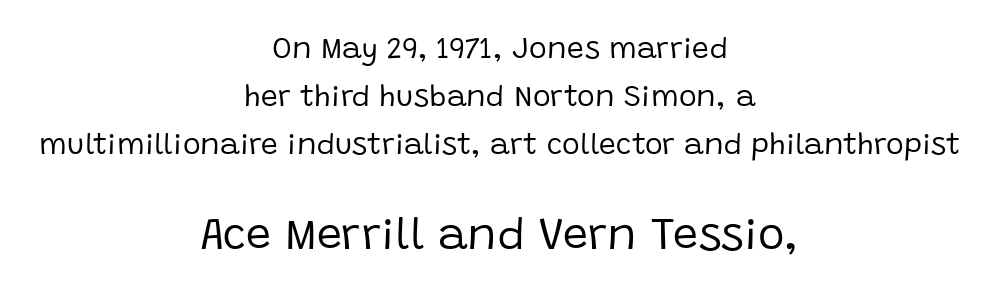
Q: Is the text bold? A: No.
Q: Is the text italic (slanted)? A: No, it is upright.
Q: Is the typeface a serif or a sans-serif typeface? A: Sans-serif.
Q: Is the text underlined? A: No.
Q: How is the paragraph aligned? A: Centered.
Q: Is the spacing between letters normal or unusually wide? A: Normal.
Q: Is the spacing between lines tight, normal or loose? A: Normal.
Q: Which block of text is set in a larger size, the first (top) or the second (bottom)? A: The second (bottom) one.
Q: Width (condensed, normal, or wide)? A: Normal.
Q: Stroke contrast? A: Low.
Q: x-height? A: Large.
Q: Monospaced? A: No.
